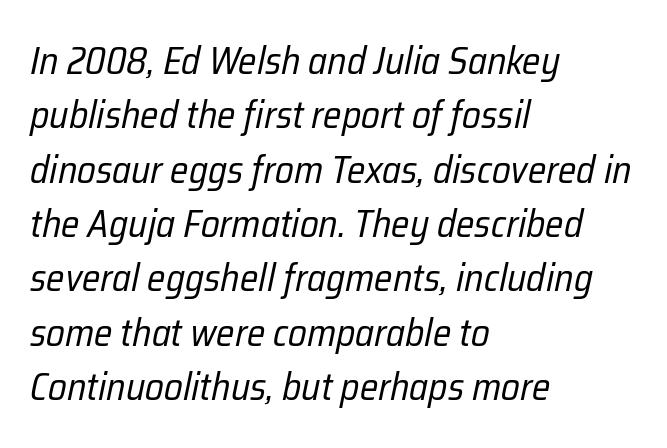
Q: Is the text bold? A: No.
Q: Is the text italic (slanted)? A: Yes, it leans right by about 12 degrees.
Q: Is the text underlined? A: No.
Q: How is the paragraph aligned? A: Left-aligned.
Q: Is the spacing between letters normal or unusually wide? A: Normal.
Q: Is the spacing between lines tight, normal or loose? A: Normal.
Q: Width (condensed, normal, or wide)? A: Condensed.
Q: Stroke contrast? A: Low.
Q: x-height? A: Medium.
Q: Monospaced? A: No.
